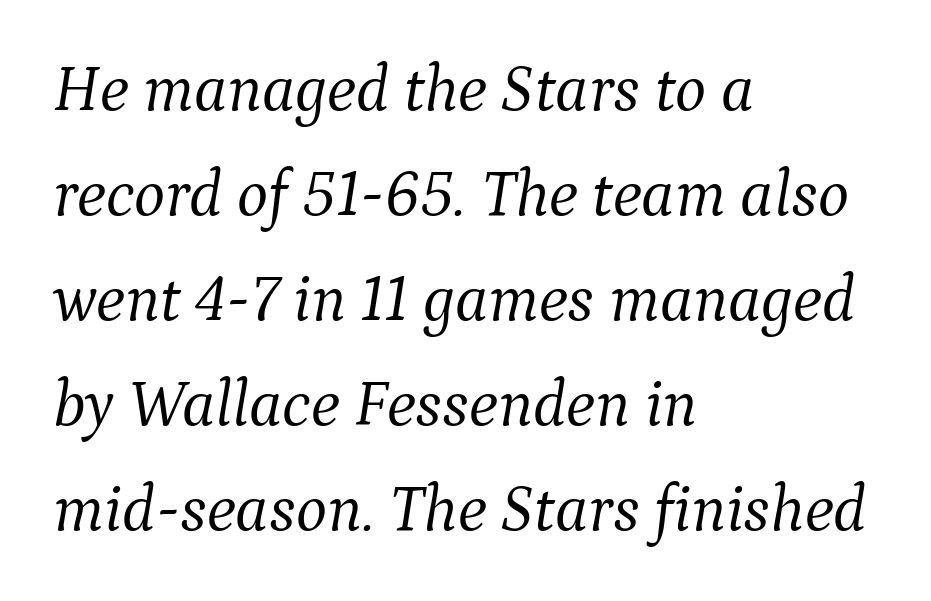
Looking at the ascenders, they clearly lean. Descenders are the only things crossing below the line. Looks like regular typesetting: each glyph gets only the width it needs. Default kerning and tracking; the words read as compact shapes.
